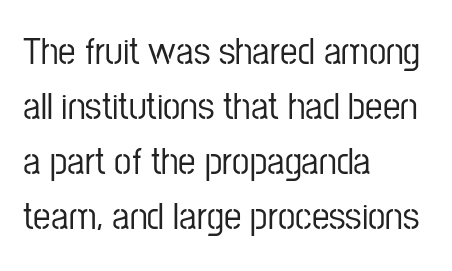
Q: Is the text italic (slanted)? A: No, it is upright.
Q: Is the typeface a serif or a sans-serif typeface? A: Sans-serif.
Q: Is the text underlined? A: No.
Q: How is the paragraph aligned? A: Left-aligned.
Q: Is the spacing between letters normal or unusually wide? A: Normal.
Q: Is the spacing between lines tight, normal or loose? A: Normal.
Q: Width (condensed, normal, or wide)? A: Condensed.
Q: Stroke contrast? A: Low.
Q: x-height? A: Medium.
Q: Monospaced? A: No.
